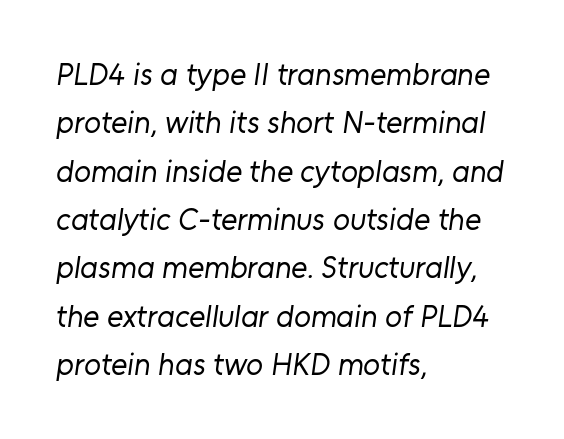
Q: Is the text bold? A: No.
Q: Is the typeface a serif or a sans-serif typeface? A: Sans-serif.
Q: Is the text underlined? A: No.
Q: How is the paragraph aligned? A: Left-aligned.
Q: Is the spacing between letters normal or unusually wide? A: Normal.
Q: Is the spacing between lines tight, normal or loose? A: Normal.
Q: Width (condensed, normal, or wide)? A: Normal.
Q: Stroke contrast? A: Low.
Q: x-height? A: Medium.
Q: Monospaced? A: No.
